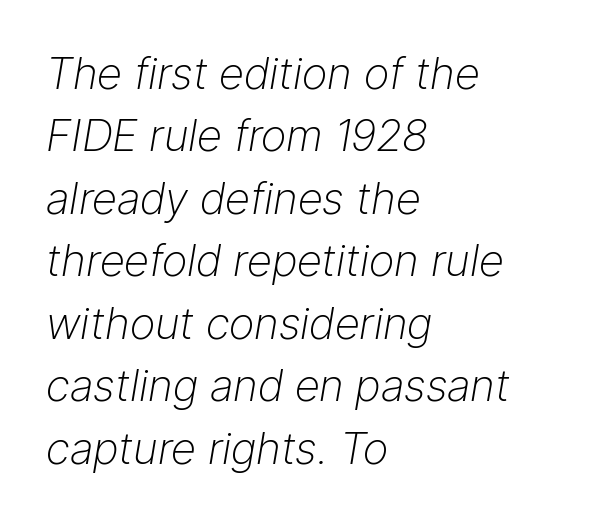
Q: Is the text bold? A: No.
Q: Is the text italic (slanted)? A: Yes, it leans right by about 9 degrees.
Q: Is the text underlined? A: No.
Q: How is the paragraph aligned? A: Left-aligned.
Q: Is the spacing between letters normal or unusually wide? A: Normal.
Q: Is the spacing between lines tight, normal or loose? A: Normal.
Q: Width (condensed, normal, or wide)? A: Normal.
Q: Stroke contrast? A: Low.
Q: x-height? A: Medium.
Q: Monospaced? A: No.
